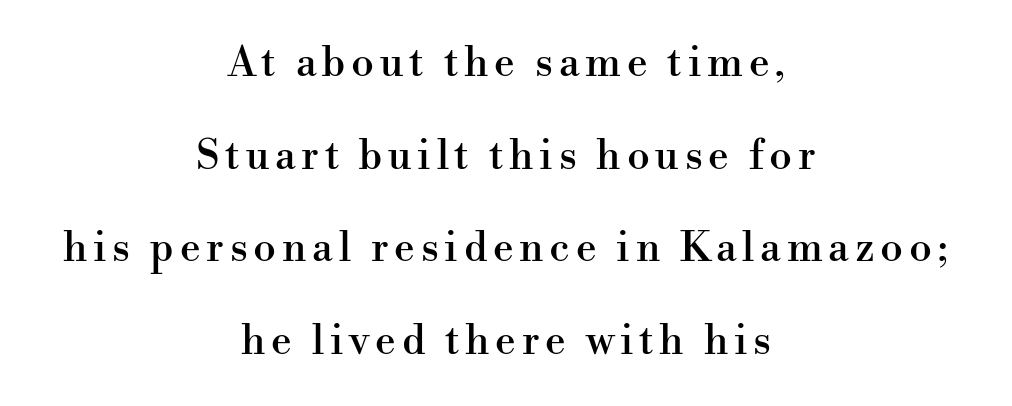
{"serif": "yes", "italic": "no", "width": "normal", "stroke_contrast": "high", "x_height": "small", "monospaced": "no", "underline": "no", "align": "center", "line_spacing": "loose", "line_spacing_ratio": 2.26, "glyph_px": 41}
